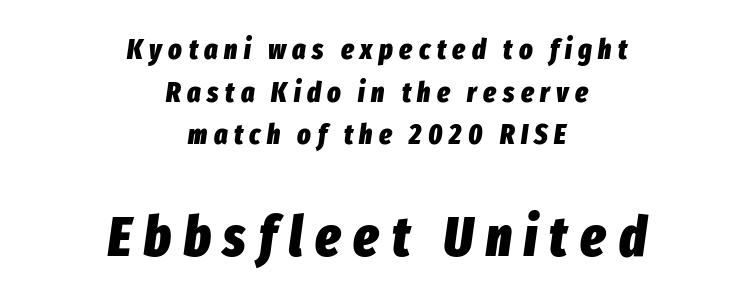
The image shows 55 px heavy, condensed type, italic (leaning right); set centered, normal line spacing (1.52x), unusually wide letter spacing (+0.23 em), not underlined; the second (bottom) block is 1.96x larger; low stroke contrast and a medium x-height.
